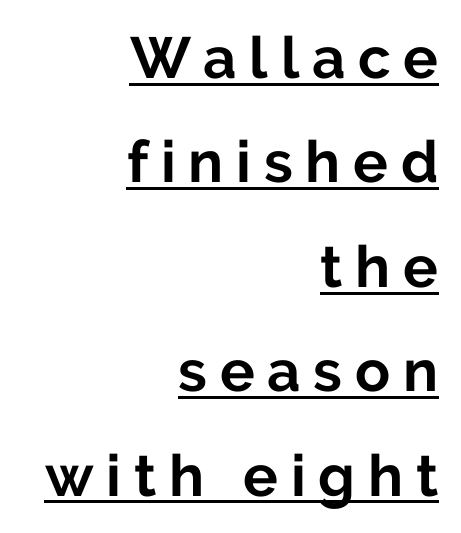
The image shows 58 px bold sans-serif type, upright; set right-aligned, line spacing 1.8x, unusually wide letter spacing (+0.22 em), underlined; low stroke contrast and a medium x-height.
